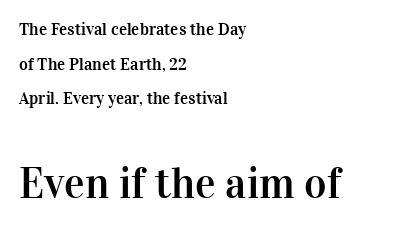
Q: Is the text italic (slanted)? A: No, it is upright.
Q: Is the typeface a serif or a sans-serif typeface? A: Serif.
Q: Is the text underlined? A: No.
Q: How is the paragraph aligned? A: Left-aligned.
Q: Is the spacing between letters normal or unusually wide? A: Normal.
Q: Is the spacing between lines tight, normal or loose? A: Loose.
Q: Which block of text is set in a larger size, the first (top) or the second (bottom)? A: The second (bottom) one.
Q: Width (condensed, normal, or wide)? A: Normal.
Q: Stroke contrast? A: High.
Q: x-height? A: Medium.
Q: Monospaced? A: No.
